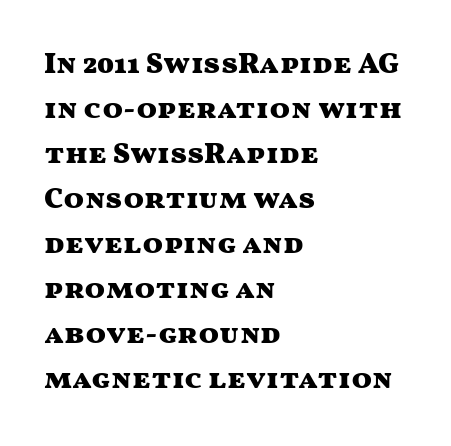
The image shows 30 px heavy, wide sans-serif type, upright; set left-aligned, normal line spacing (1.5x), normal letter spacing, not underlined; medium stroke contrast and a medium x-height.
